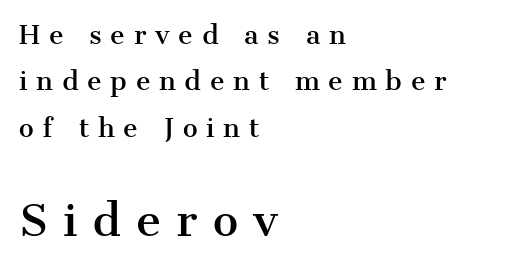
The image shows 43 px serif type, upright; set left-aligned, line spacing 1.86x, unusually wide letter spacing (+0.35 em), not underlined; the second (bottom) block is 1.72x larger; medium stroke contrast and a medium x-height.
